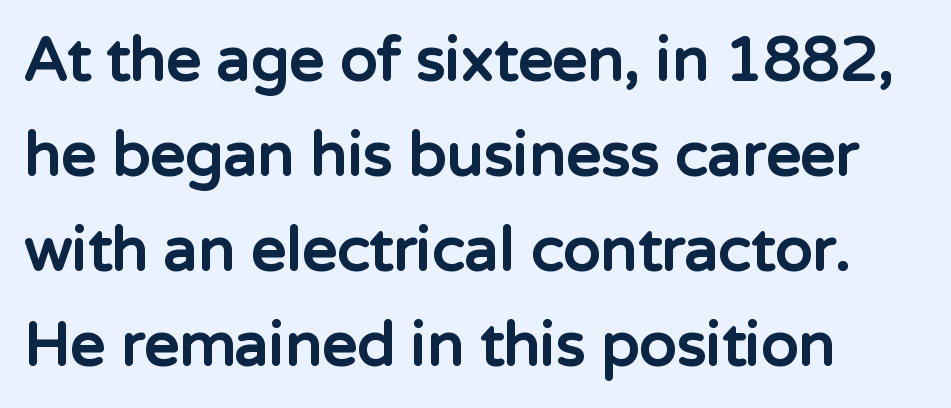
Q: Is the text bold? A: Yes.
Q: Is the text italic (slanted)? A: No, it is upright.
Q: Is the typeface a serif or a sans-serif typeface? A: Sans-serif.
Q: Is the text underlined? A: No.
Q: How is the paragraph aligned? A: Left-aligned.
Q: Is the spacing between letters normal or unusually wide? A: Normal.
Q: Is the spacing between lines tight, normal or loose? A: Normal.
Q: Width (condensed, normal, or wide)? A: Normal.
Q: Stroke contrast? A: Low.
Q: x-height? A: Medium.
Q: Monospaced? A: No.
